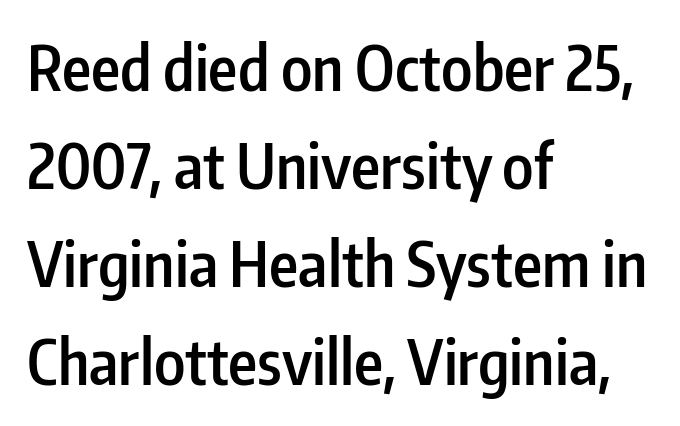
{"serif": "no", "italic": "no", "bold": "semi", "weight": "semibold", "width": "condensed", "stroke_contrast": "low", "x_height": "medium", "monospaced": "no", "underline": "no", "align": "left", "line_spacing": "normal", "line_spacing_ratio": 1.58, "letter_spacing": "normal", "letter_spacing_em": 0.0, "glyph_px": 62}
